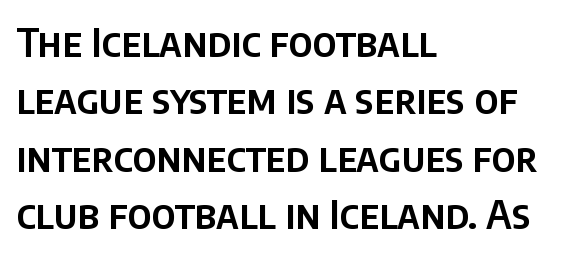
{"serif": "no", "italic": "no", "width": "normal", "stroke_contrast": "low", "x_height": "large", "monospaced": "no", "underline": "no", "align": "left", "line_spacing": "normal", "line_spacing_ratio": 1.47, "letter_spacing": "normal", "letter_spacing_em": 0.0, "glyph_px": 39}
